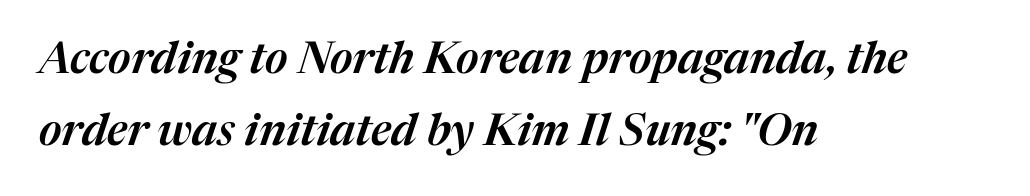
The image shows 44 px text type, italic (leaning right); set left-aligned, normal line spacing (1.64x), normal letter spacing, not underlined; medium stroke contrast and a medium x-height.
